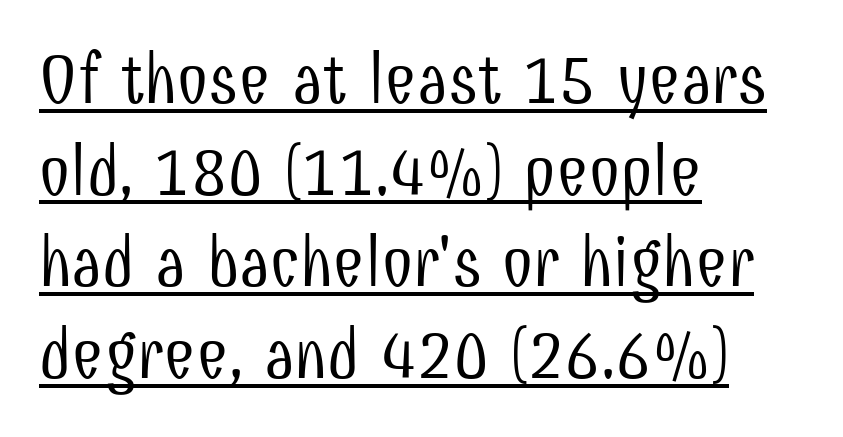
{"serif": "no", "italic": "no", "bold": "no", "weight": "light", "width": "condensed", "stroke_contrast": "low", "x_height": "medium", "monospaced": "no", "underline": "yes", "align": "left", "line_spacing": "normal", "line_spacing_ratio": 1.31, "letter_spacing": "normal", "letter_spacing_em": 0.0, "glyph_px": 70}
